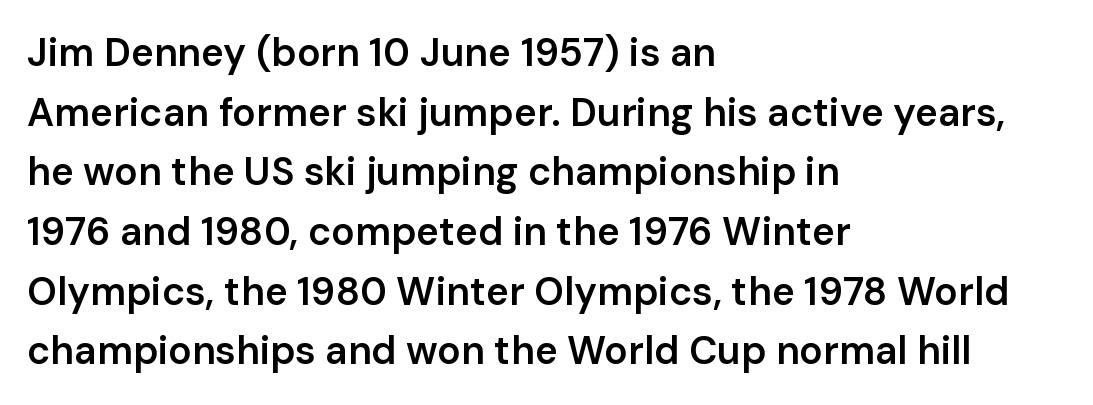
Bare-footed words on every line. Tracking value appears to be zero — textbook default spacing. Notice how descenders clear the ascenders below comfortably — that's standard leading. If you drew a ruler down the left edge, every line would touch it. A typesetter would call this proportional, since set widths differ per character. The letters stand upright; this is a roman face.
